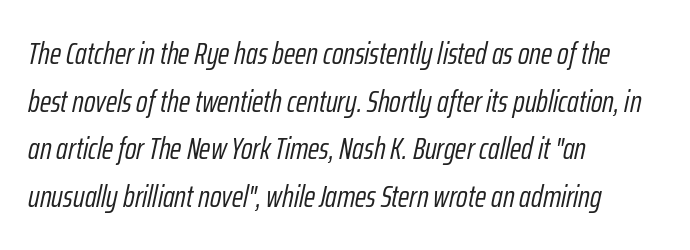
You can tell it's italic because the verticals aren't actually vertical. These lines are rendered in a variable-pitch font. The letterforms sit shoulder to shoulder at normal distance. A clean baseline with only descenders dipping below it. Each line starts at the same left margin while the right side varies.
